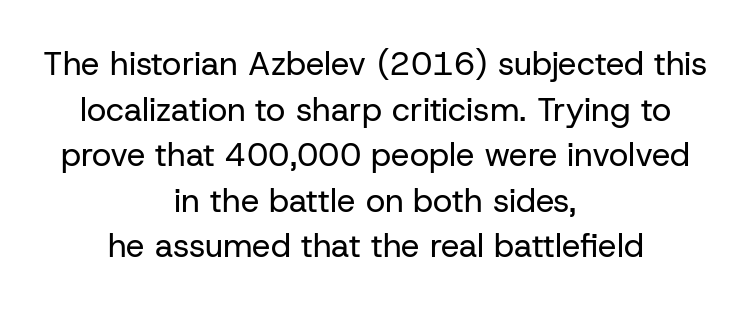
Q: Is the text bold? A: No.
Q: Is the text italic (slanted)? A: No, it is upright.
Q: Is the typeface a serif or a sans-serif typeface? A: Sans-serif.
Q: Is the text underlined? A: No.
Q: How is the paragraph aligned? A: Centered.
Q: Is the spacing between letters normal or unusually wide? A: Normal.
Q: Is the spacing between lines tight, normal or loose? A: Normal.
Q: Width (condensed, normal, or wide)? A: Normal.
Q: Stroke contrast? A: Low.
Q: x-height? A: Medium.
Q: Monospaced? A: No.
